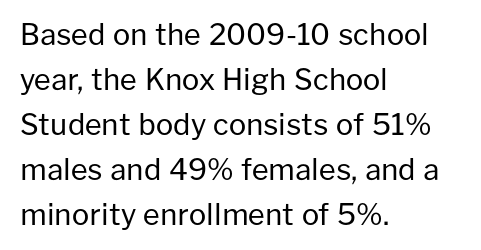
{"serif": "no", "italic": "no", "bold": "no", "weight": "regular", "width": "normal", "stroke_contrast": "low", "x_height": "medium", "monospaced": "no", "underline": "no", "align": "left", "line_spacing": "normal", "line_spacing_ratio": 1.55, "letter_spacing": "normal", "letter_spacing_em": 0.0, "glyph_px": 29}
